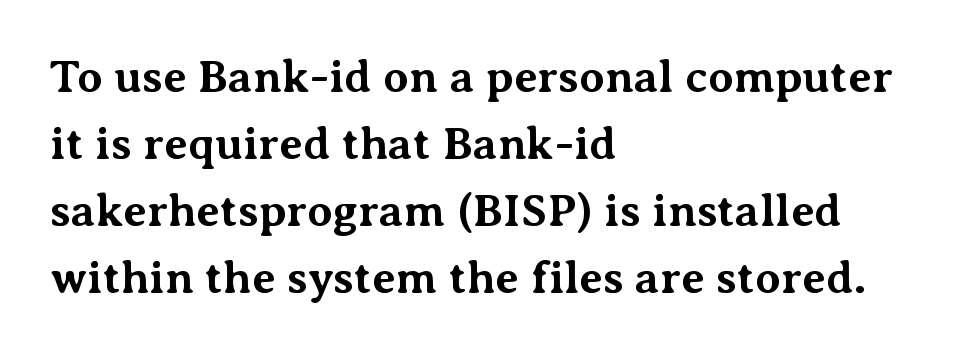
A serif font was chosen for this passage. Honestly, there is no underline to notice here at all. The passage shown has conventional tracking throughout. This sample keeps an unexceptional amount of space between lines. Caption: bold face, heavy strokes.
